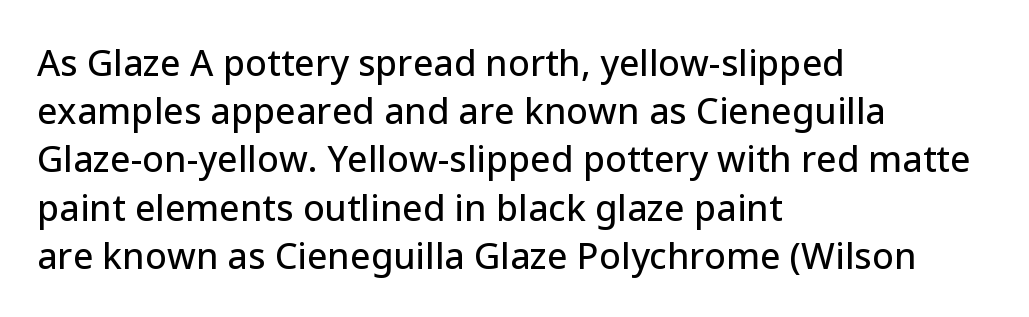
The image shows 36 px sans-serif type, upright; set left-aligned, normal line spacing (1.34x), normal letter spacing, not underlined; low stroke contrast and a medium x-height.
